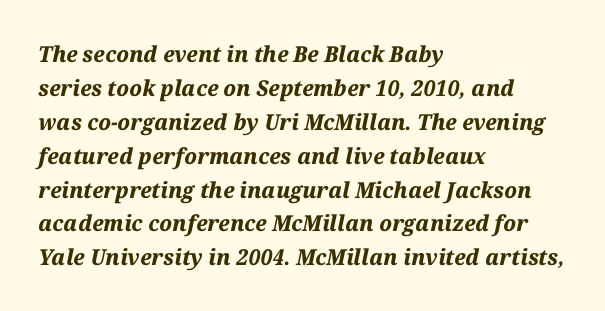
Underlining? Definitely not there. Reading down the column, the eye jumps a familiar distance to each next line. Heavy, bold letterforms. Nothing unusual about the tracking: characters are spaced as the font intends. Posture: slanted. Horizontal alignment here is leftward, the default for most running prose.
